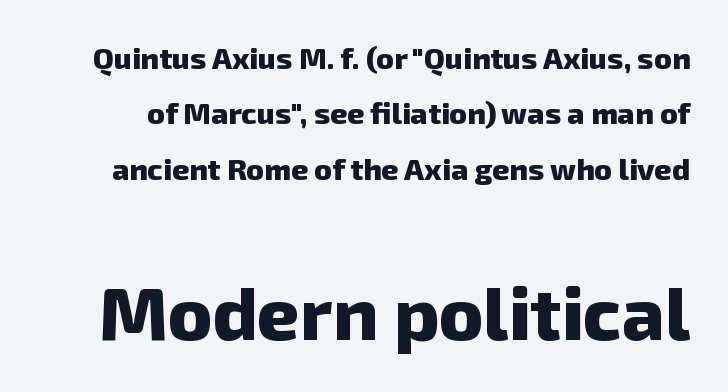
{"serif": "no", "bold": "yes", "weight": "heavy", "width": "normal", "stroke_contrast": "low", "x_height": "medium", "monospaced": "no", "underline": "no", "line_spacing_ratio": 1.85, "letter_spacing": "normal", "letter_spacing_em": 0.0, "larger_block": "second", "size_ratio": 2.47, "glyph_px": 74}
